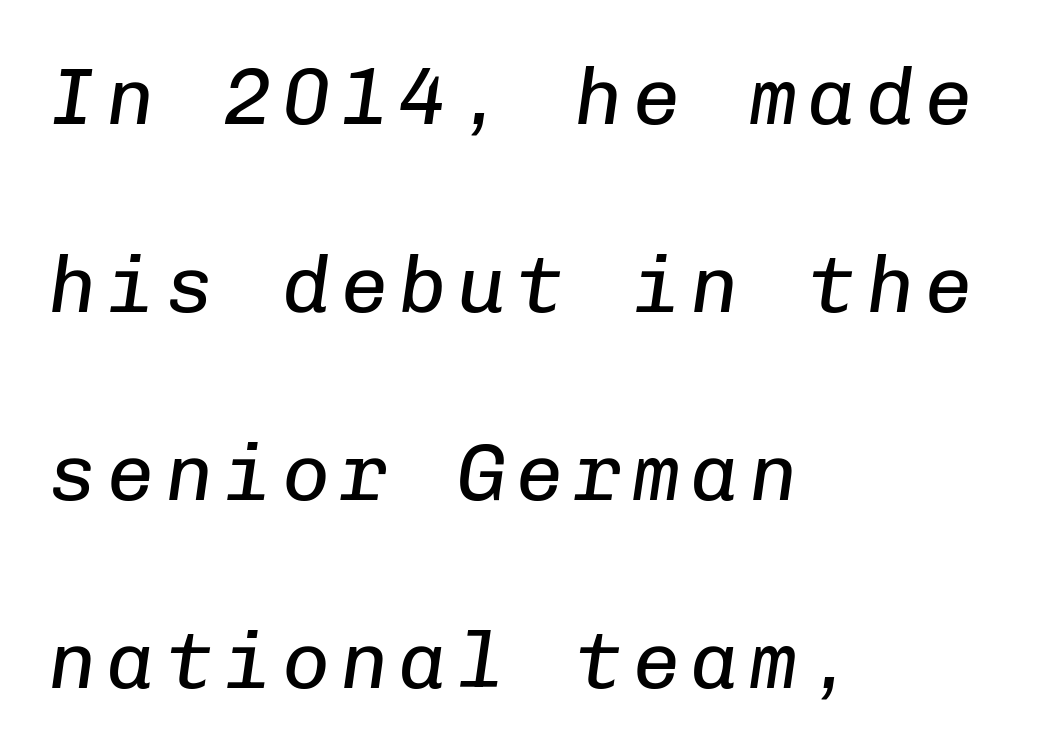
Leftover space on each line is placed entirely after the last word. Vertical spacing — loose. Lines of text with bare space underneath. Would a proofreader flag this as italicized? Yes. This reads as an unemphasized weight, regular at the heaviest.
